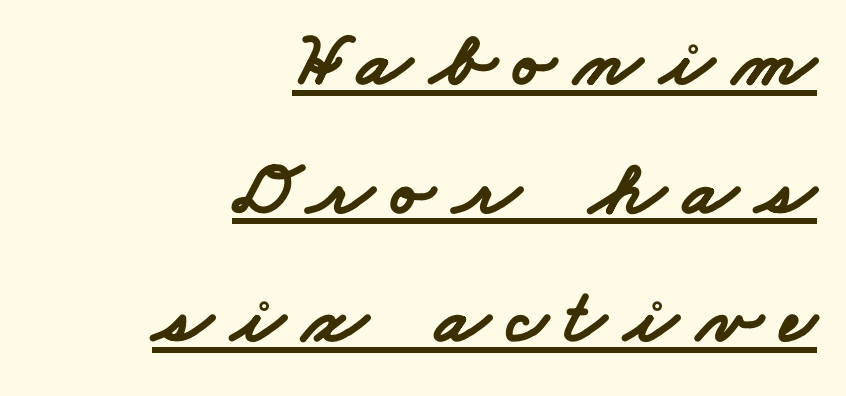
{"serif": "no", "bold": "yes", "weight": "bold", "width": "wide", "stroke_contrast": "low", "x_height": "small", "monospaced": "no", "underline": "yes", "align": "right", "line_spacing": "normal", "line_spacing_ratio": 1.67, "letter_spacing": "wide", "letter_spacing_em": 0.25, "glyph_px": 77}
